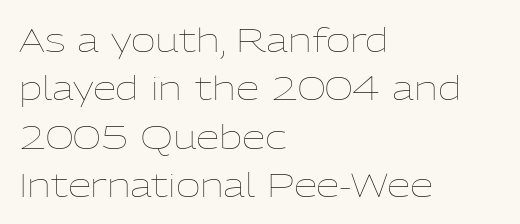
Q: Is the text bold? A: No.
Q: Is the text italic (slanted)? A: No, it is upright.
Q: Is the text underlined? A: No.
Q: How is the paragraph aligned? A: Left-aligned.
Q: Is the spacing between letters normal or unusually wide? A: Normal.
Q: Is the spacing between lines tight, normal or loose? A: Normal.
Q: Width (condensed, normal, or wide)? A: Normal.
Q: Stroke contrast? A: Low.
Q: x-height? A: Medium.
Q: Monospaced? A: No.
